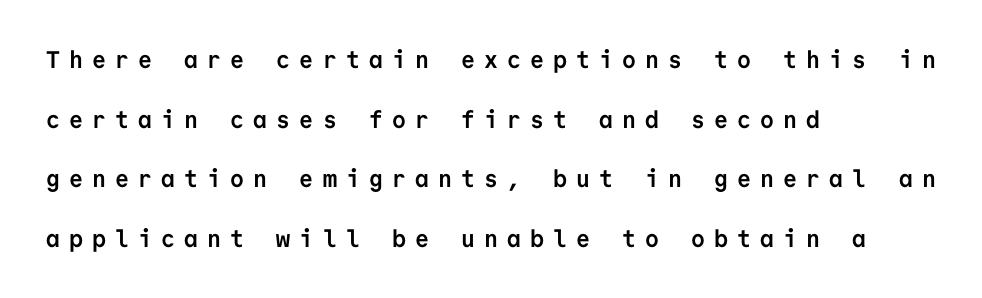
What stands out about the letter spacing? Its width — letters are far apart. Alignment: flush left. This rendering features lettering with no underline. Students, this is bold: see how much ink each stroke carries. Does the lettering tilt? It doesn't — this is upright.
